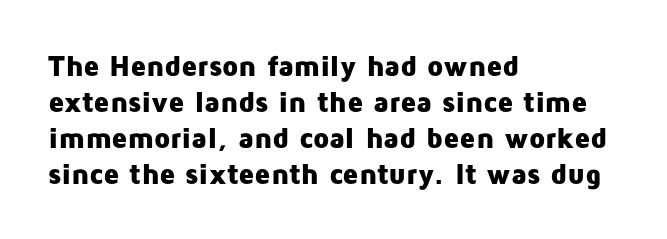
Q: Is the text bold? A: Yes.
Q: Is the text italic (slanted)? A: No, it is upright.
Q: Is the typeface a serif or a sans-serif typeface? A: Sans-serif.
Q: Is the text underlined? A: No.
Q: How is the paragraph aligned? A: Left-aligned.
Q: Is the spacing between letters normal or unusually wide? A: Normal.
Q: Width (condensed, normal, or wide)? A: Normal.
Q: Stroke contrast? A: Low.
Q: x-height? A: Medium.
Q: Monospaced? A: No.
